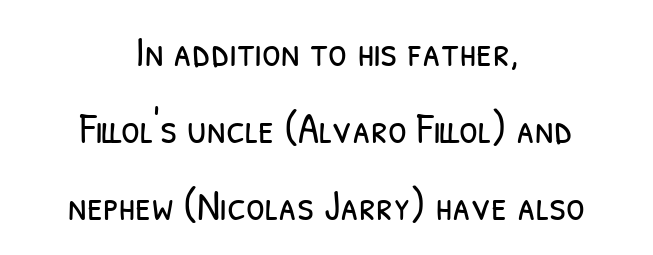
{"serif": "no", "bold": "no", "weight": "light", "width": "condensed", "stroke_contrast": "low", "x_height": "medium", "monospaced": "no", "underline": "no", "align": "center", "line_spacing_ratio": 1.79, "letter_spacing": "normal", "letter_spacing_em": 0.0, "glyph_px": 43}
